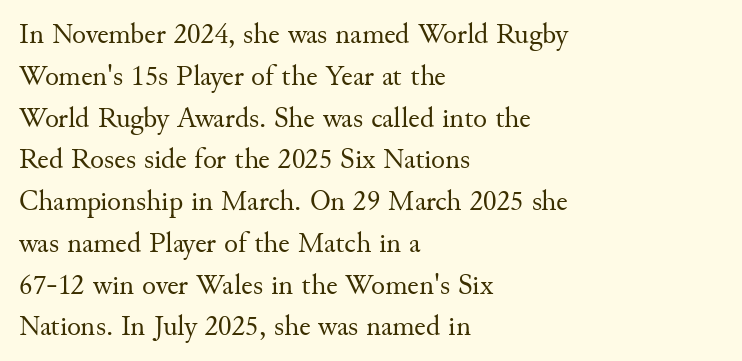
Q: Is the text bold? A: No.
Q: Is the text italic (slanted)? A: No, it is upright.
Q: Is the typeface a serif or a sans-serif typeface? A: Serif.
Q: Is the text underlined? A: No.
Q: How is the paragraph aligned? A: Left-aligned.
Q: Is the spacing between letters normal or unusually wide? A: Normal.
Q: Is the spacing between lines tight, normal or loose? A: Normal.
Q: Width (condensed, normal, or wide)? A: Normal.
Q: Stroke contrast? A: Medium.
Q: x-height? A: Small.
Q: Monospaced? A: No.
